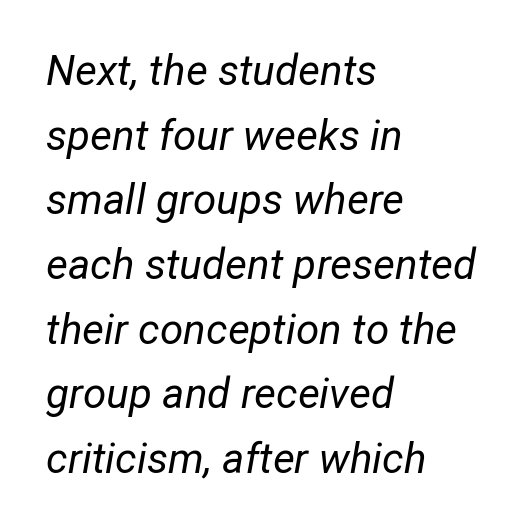
The image shows 42 px regular-weight type, italic (leaning right); set left-aligned, normal line spacing (1.54x), normal letter spacing, not underlined; low stroke contrast and a medium x-height.
